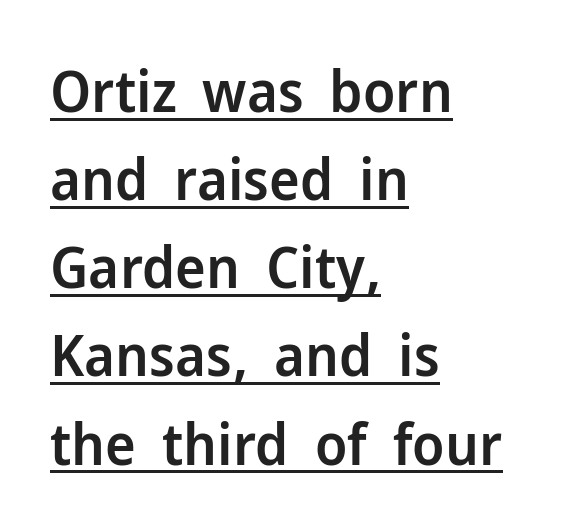
{"serif": "no", "italic": "no", "bold": "semi", "weight": "semibold", "width": "normal", "stroke_contrast": "low", "x_height": "medium", "monospaced": "no", "underline": "yes", "align": "left", "line_spacing": "normal", "line_spacing_ratio": 1.52, "letter_spacing": "normal", "letter_spacing_em": 0.0, "glyph_px": 58}
